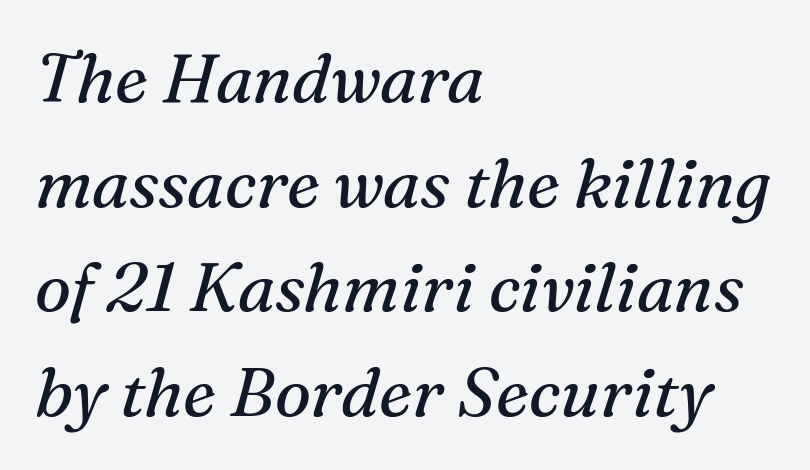
Q: Is the text bold? A: No.
Q: Is the text italic (slanted)? A: Yes, it leans right by about 16 degrees.
Q: Is the typeface a serif or a sans-serif typeface? A: Serif.
Q: Is the text underlined? A: No.
Q: How is the paragraph aligned? A: Left-aligned.
Q: Is the spacing between letters normal or unusually wide? A: Normal.
Q: Is the spacing between lines tight, normal or loose? A: Normal.
Q: Width (condensed, normal, or wide)? A: Normal.
Q: Stroke contrast? A: Medium.
Q: x-height? A: Medium.
Q: Monospaced? A: No.
